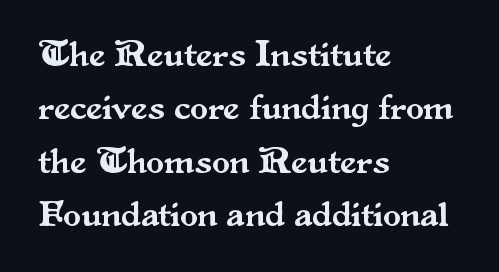
Bare-footed words on every line. Quick note: not italic, upright. Compared with a centered layout, this one pins lines to the left instead. These lines are rendered in a variable-pitch font. No extra tracking has been applied to these lines.
